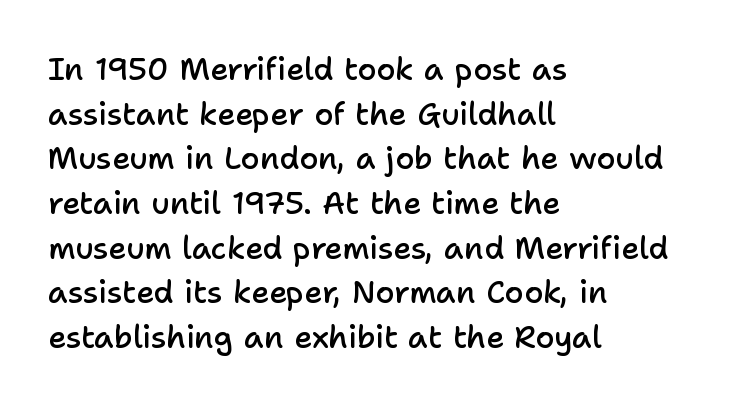
{"serif": "no", "italic": "no", "bold": "semi", "weight": "semibold", "width": "normal", "stroke_contrast": "low", "x_height": "medium", "monospaced": "no", "underline": "no", "align": "left", "line_spacing": "normal", "line_spacing_ratio": 1.44, "letter_spacing": "normal", "letter_spacing_em": 0.0, "glyph_px": 31}
